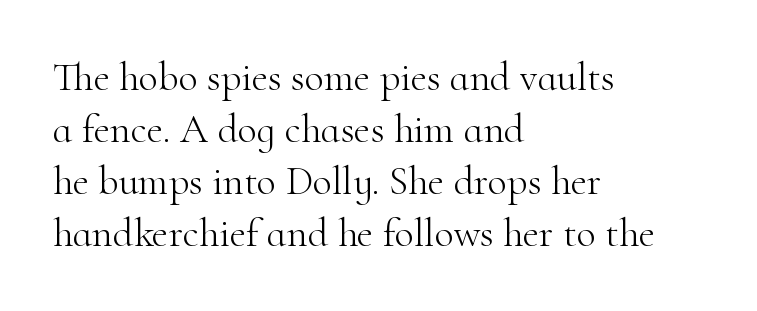
The image shows 40 px light serif type, upright; set left-aligned, normal line spacing (1.3x), normal letter spacing, not underlined; high stroke contrast and a small x-height.
